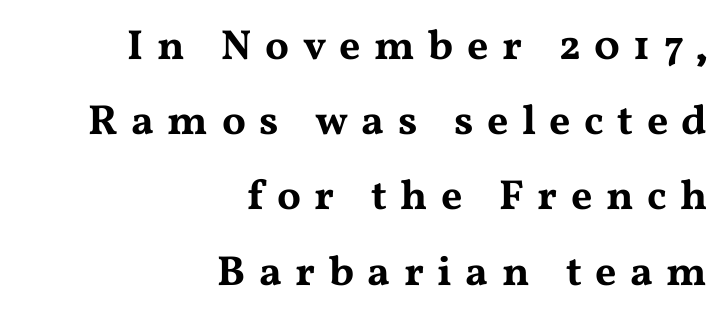
{"serif": "yes", "italic": "no", "width": "wide", "stroke_contrast": "medium", "x_height": "medium", "monospaced": "no", "underline": "no", "align": "right", "line_spacing_ratio": 1.79, "letter_spacing": "wide", "letter_spacing_em": 0.32, "glyph_px": 42}
